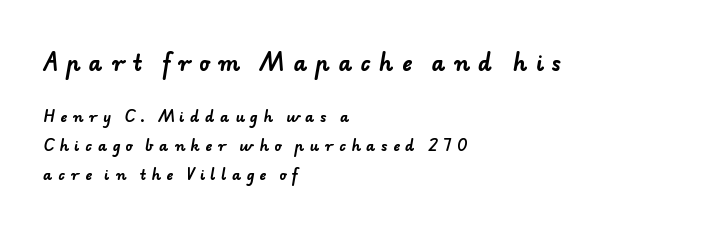
{"bold": "yes", "underline": "no", "align": "left", "line_spacing": "loose", "line_spacing_ratio": 2.07, "letter_spacing": "wide", "letter_spacing_em": 0.39, "larger_block": "first", "size_ratio": 1.5, "glyph_px": 21}
